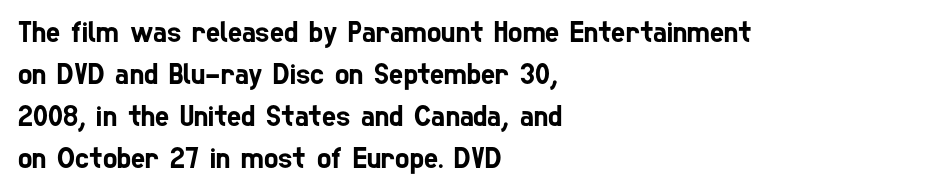
The image shows 30 px condensed sans-serif type; set left-aligned, normal line spacing (1.4x), normal letter spacing, not underlined; low stroke contrast and a medium x-height.
